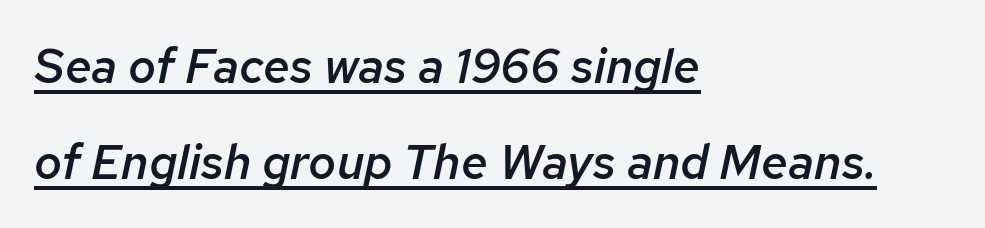
Is there an underline? Yes — a line sits under the letters. This sample has the flowing, uneven cadence of proportional lettering. The letters sit at their default tracking, neither squeezed nor spread. The passage shown is semibold, sitting just below true bold. The face used here has a pronounced slope to its letters. In CSS terms this would be text-align: left.
